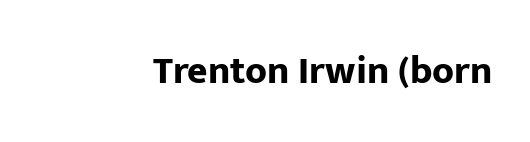
{"serif": "no", "italic": "no", "bold": "yes", "weight": "bold", "width": "normal", "stroke_contrast": "low", "x_height": "medium", "monospaced": "no", "underline": "no", "align": "right", "letter_spacing": "normal", "letter_spacing_em": 0.0, "glyph_px": 39}
